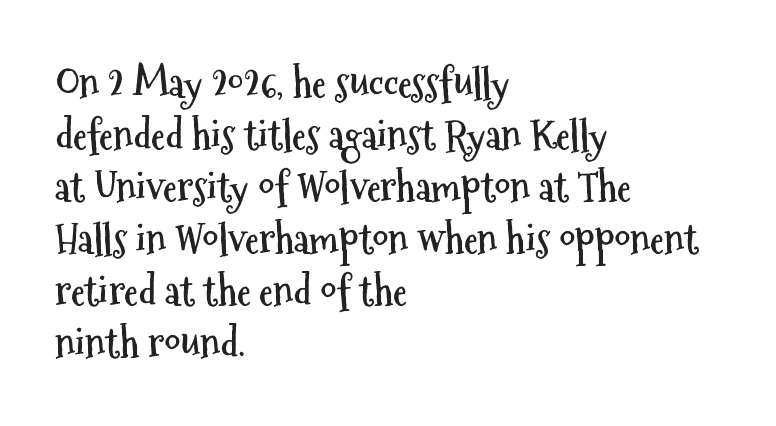
The image shows 40 px semibold, condensed sans-serif type, upright; set left-aligned, normal line spacing (1.3x), normal letter spacing, not underlined; medium stroke contrast and a medium x-height.
